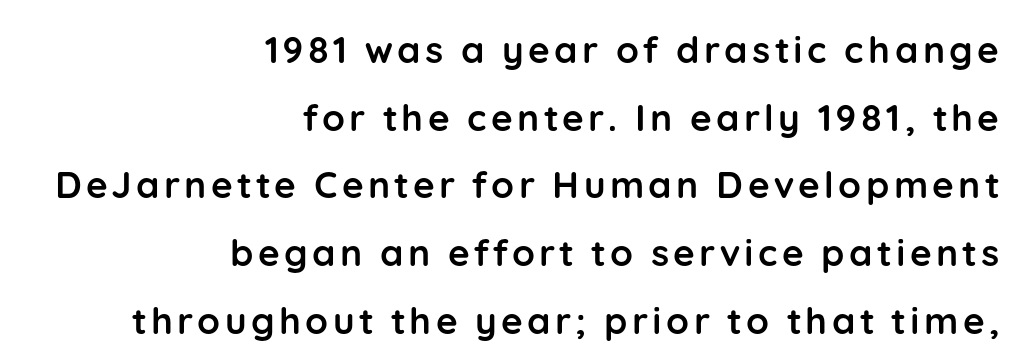
The characters display no serif detailing; their extremities are plain. Typographic density is high because the face is bold. The face used here is proportionally spaced, like ordinary book or web type. This is roman type, the default non-slanted kind.
